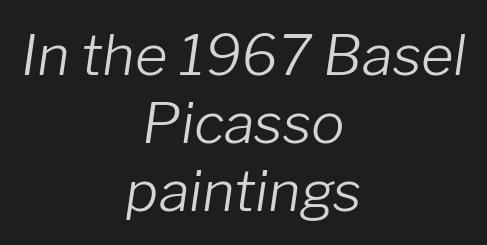
The image shows 56 px light type, italic (leaning right); set centered, line spacing 1.21x, normal letter spacing, not underlined; low stroke contrast and a medium x-height.
